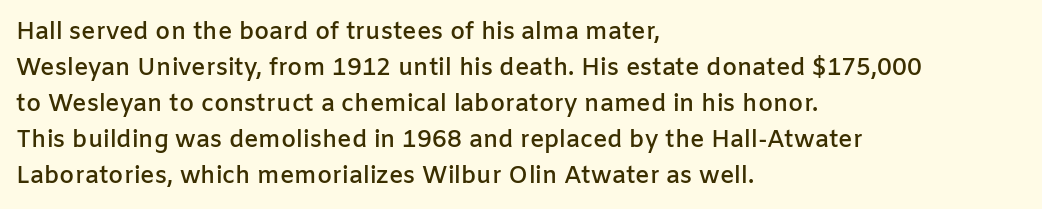
Q: Is the text bold? A: Semi-bold.
Q: Is the text italic (slanted)? A: No, it is upright.
Q: Is the text underlined? A: No.
Q: How is the paragraph aligned? A: Left-aligned.
Q: Is the spacing between letters normal or unusually wide? A: Normal.
Q: Is the spacing between lines tight, normal or loose? A: Normal.
